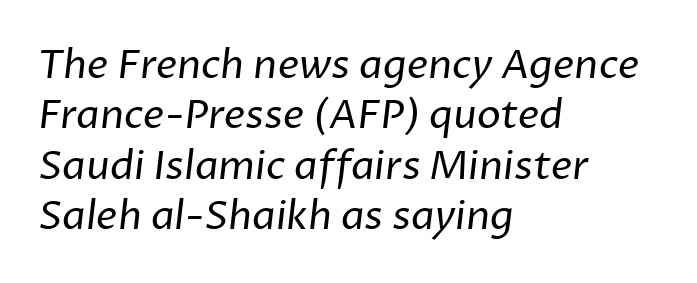
Q: Is the text bold? A: No.
Q: Is the typeface a serif or a sans-serif typeface? A: Sans-serif.
Q: Is the text underlined? A: No.
Q: How is the paragraph aligned? A: Left-aligned.
Q: Is the spacing between letters normal or unusually wide? A: Normal.
Q: Is the spacing between lines tight, normal or loose? A: Normal.
Q: Width (condensed, normal, or wide)? A: Normal.
Q: Stroke contrast? A: Low.
Q: x-height? A: Medium.
Q: Monospaced? A: No.
